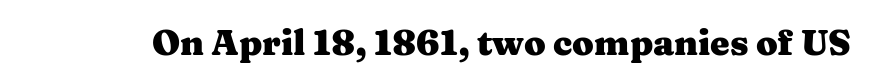
Q: Is the text bold? A: Yes.
Q: Is the text italic (slanted)? A: No, it is upright.
Q: Is the typeface a serif or a sans-serif typeface? A: Serif.
Q: Is the text underlined? A: No.
Q: Is the spacing between letters normal or unusually wide? A: Normal.
Q: Width (condensed, normal, or wide)? A: Wide.
Q: Stroke contrast? A: Medium.
Q: x-height? A: Medium.
Q: Monospaced? A: No.
